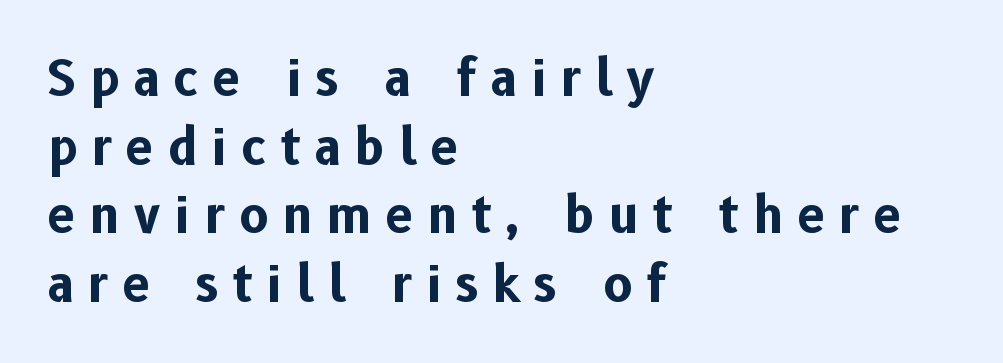
{"serif": "no", "italic": "no", "bold": "yes", "weight": "bold", "width": "normal", "stroke_contrast": "low", "x_height": "medium", "monospaced": "no", "underline": "no", "align": "left", "line_spacing": "normal", "line_spacing_ratio": 1.4, "letter_spacing": "wide", "letter_spacing_em": 0.3, "glyph_px": 49}
